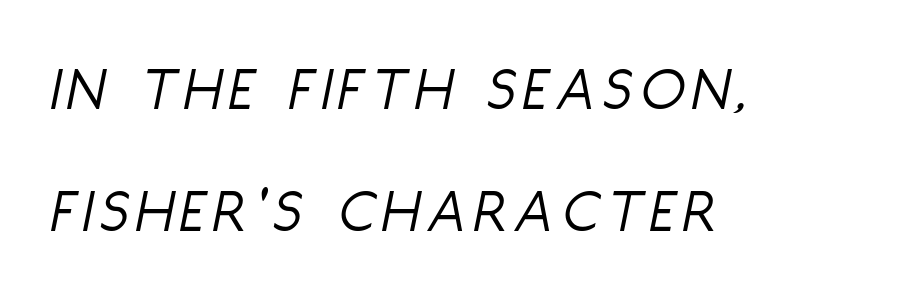
The image shows 64 px light, condensed type, italic (leaning right); set left-aligned, loose line spacing (1.91x), not underlined; low stroke contrast and a large x-height.
